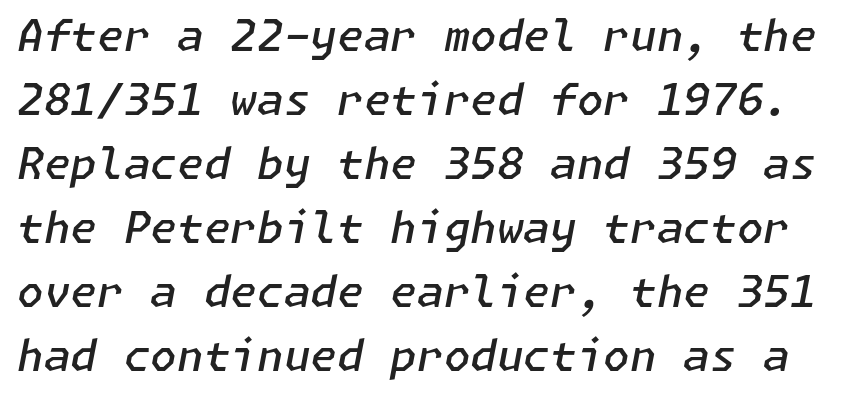
Q: Is the text bold? A: Semi-bold.
Q: Is the text italic (slanted)? A: Yes, it leans right by about 11 degrees.
Q: Is the text underlined? A: No.
Q: Is the spacing between letters normal or unusually wide? A: Normal.
Q: Is the spacing between lines tight, normal or loose? A: Normal.
Q: Width (condensed, normal, or wide)? A: Normal.
Q: Stroke contrast? A: Low.
Q: x-height? A: Medium.
